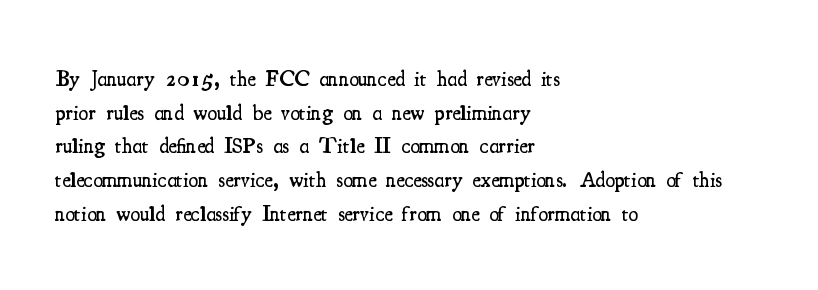
Q: Is the text bold? A: Semi-bold.
Q: Is the text italic (slanted)? A: No, it is upright.
Q: Is the text underlined? A: No.
Q: How is the paragraph aligned? A: Left-aligned.
Q: Is the spacing between letters normal or unusually wide? A: Normal.
Q: Is the spacing between lines tight, normal or loose? A: Normal.
